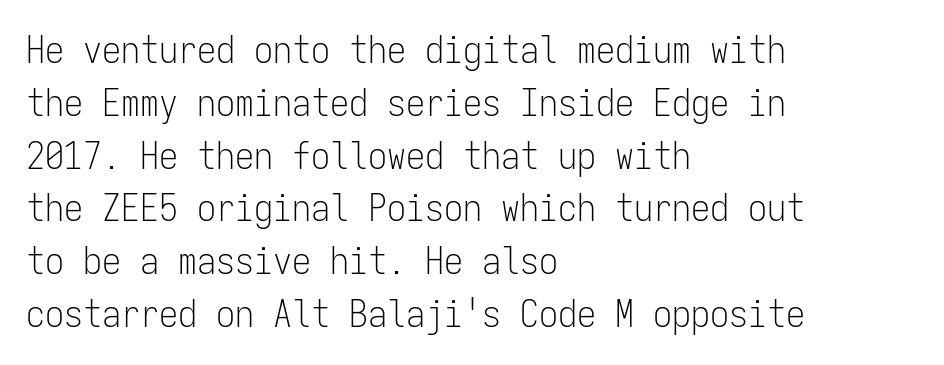
Q: Is the text bold? A: No.
Q: Is the text italic (slanted)? A: No, it is upright.
Q: Is the typeface a serif or a sans-serif typeface? A: Sans-serif.
Q: Is the text underlined? A: No.
Q: How is the paragraph aligned? A: Left-aligned.
Q: Is the spacing between letters normal or unusually wide? A: Normal.
Q: Is the spacing between lines tight, normal or loose? A: Normal.
Q: Width (condensed, normal, or wide)? A: Condensed.
Q: Stroke contrast? A: Low.
Q: x-height? A: Medium.
Q: Monospaced? A: Yes.
